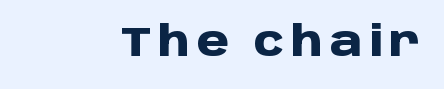
The space directly below the letters is spotless. In terms of letterform style, serifs are entirely absent. A typesetter would call this proportional, since set widths differ per character. Plenty of ink on the page — the face is bold.
